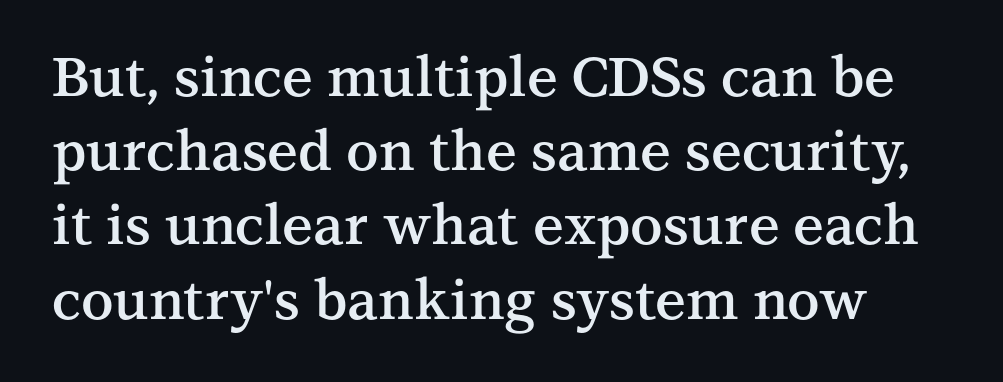
The glyphs are unaccompanied by any horizontal stroke below them. Honestly, the letter spacing is just normal — you wouldn't notice it. Firm but not heavy-handed strokes: this text is semibold. To sum up the face: it has serifs.
